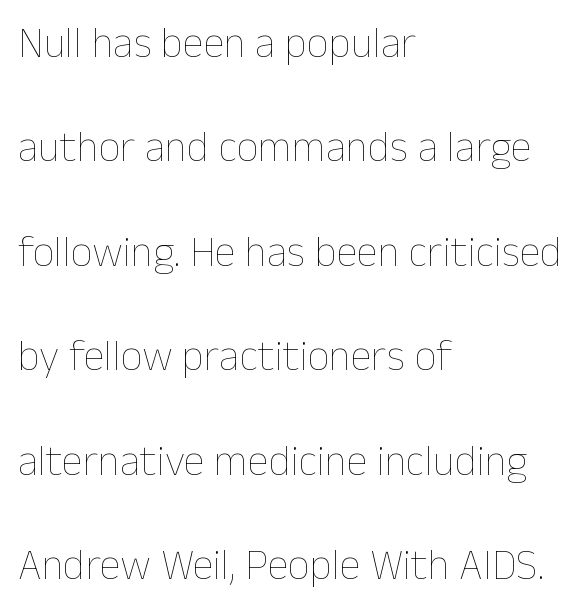
Q: Is the text bold? A: No.
Q: Is the text italic (slanted)? A: No, it is upright.
Q: Is the text underlined? A: No.
Q: How is the paragraph aligned? A: Left-aligned.
Q: Is the spacing between letters normal or unusually wide? A: Normal.
Q: Is the spacing between lines tight, normal or loose? A: Loose.
Q: Width (condensed, normal, or wide)? A: Normal.
Q: Stroke contrast? A: Low.
Q: x-height? A: Medium.
Q: Monospaced? A: No.
